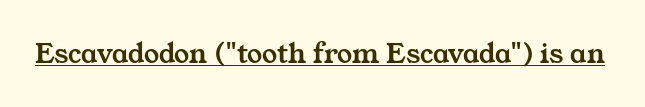
{"serif": "yes", "width": "wide", "stroke_contrast": "medium", "x_height": "medium", "monospaced": "no", "underline": "yes", "letter_spacing": "normal", "letter_spacing_em": 0.0, "glyph_px": 30}
